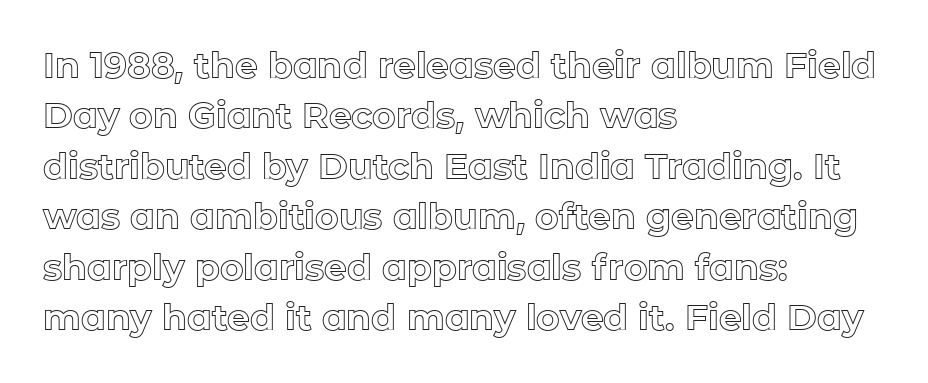
{"italic": "no", "width": "normal", "x_height": "medium", "monospaced": "no", "underline": "no", "align": "left", "line_spacing": "normal", "line_spacing_ratio": 1.4, "letter_spacing": "normal", "letter_spacing_em": 0.0, "glyph_px": 36}
